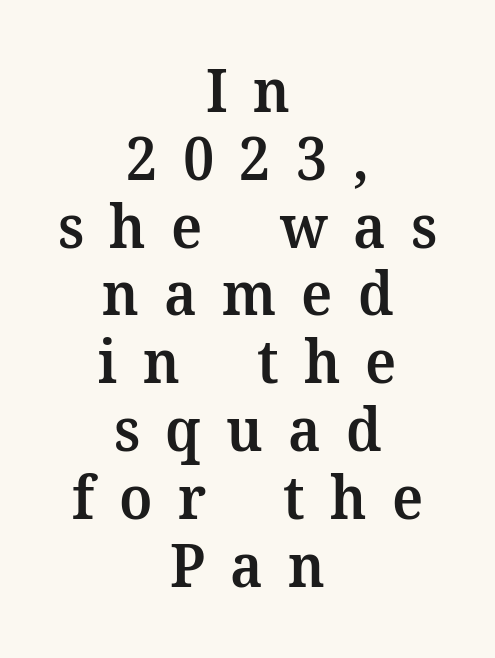
Q: Is the text bold? A: Semi-bold.
Q: Is the text italic (slanted)? A: No, it is upright.
Q: Is the typeface a serif or a sans-serif typeface? A: Serif.
Q: Is the text underlined? A: No.
Q: How is the paragraph aligned? A: Centered.
Q: Is the spacing between letters normal or unusually wide? A: Unusually wide.
Q: Is the spacing between lines tight, normal or loose? A: Tight.
Q: Width (condensed, normal, or wide)? A: Normal.
Q: Stroke contrast? A: Medium.
Q: x-height? A: Medium.
Q: Monospaced? A: No.
